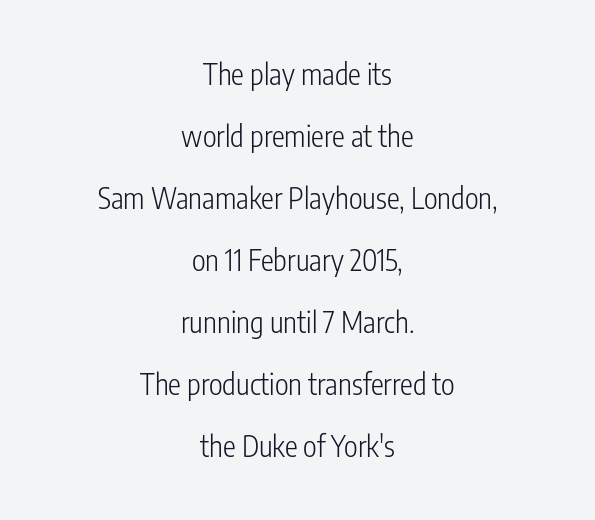
{"serif": "no", "italic": "no", "bold": "no", "weight": "light", "width": "condensed", "stroke_contrast": "low", "x_height": "medium", "monospaced": "no", "underline": "no", "align": "center", "line_spacing": "loose", "line_spacing_ratio": 2.14, "letter_spacing": "normal", "letter_spacing_em": 0.0, "glyph_px": 29}
